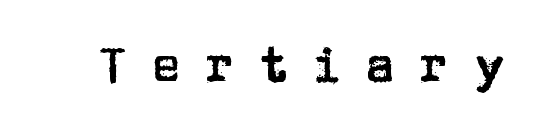
The image shows 49 px sans-serif type, upright; set unusually wide letter spacing (+0.49 em), not underlined; low stroke contrast and a large x-height.
